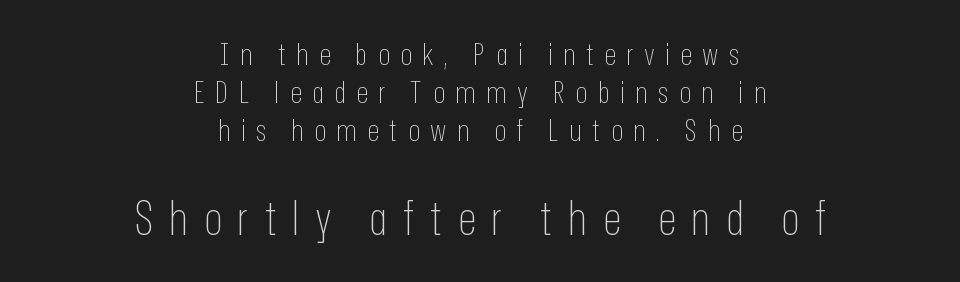
The image shows 47 px thin, condensed sans-serif type, upright; set centered, line spacing 1.23x, unusually wide letter spacing (+0.34 em), not underlined; the second (bottom) block is 1.52x larger; low stroke contrast and a medium x-height.
